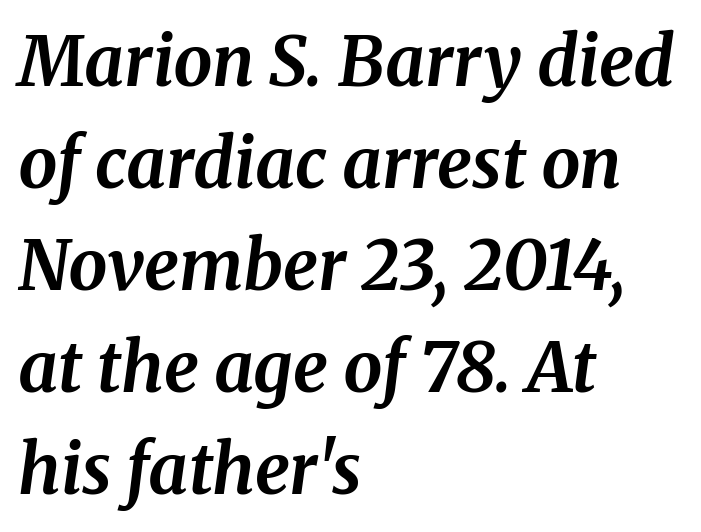
Left-aligned paragraph, ragged on the right. Examine the stroke ends and you'll spot serifs. What's the leading like? Ordinary, nothing unusual. What weight is shown? A full bold with thick strokes. No extra tracking has been applied to these lines.
